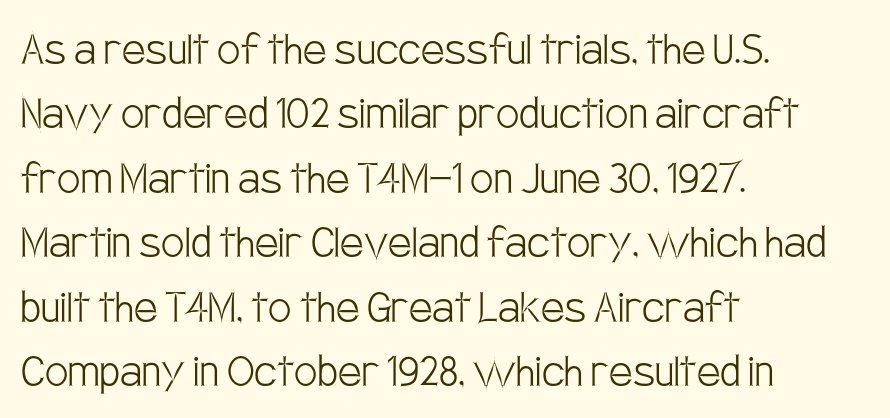
The image shows 52 px light, condensed sans-serif type, upright; set left-aligned, line spacing 1.24x, normal letter spacing, not underlined; low stroke contrast and a large x-height.
